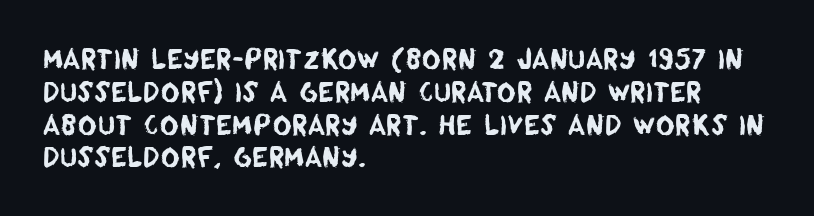
{"underline": "no", "align": "left", "line_spacing": "normal", "line_spacing_ratio": 1.26, "letter_spacing": "normal", "letter_spacing_em": 0.0, "glyph_px": 26}
